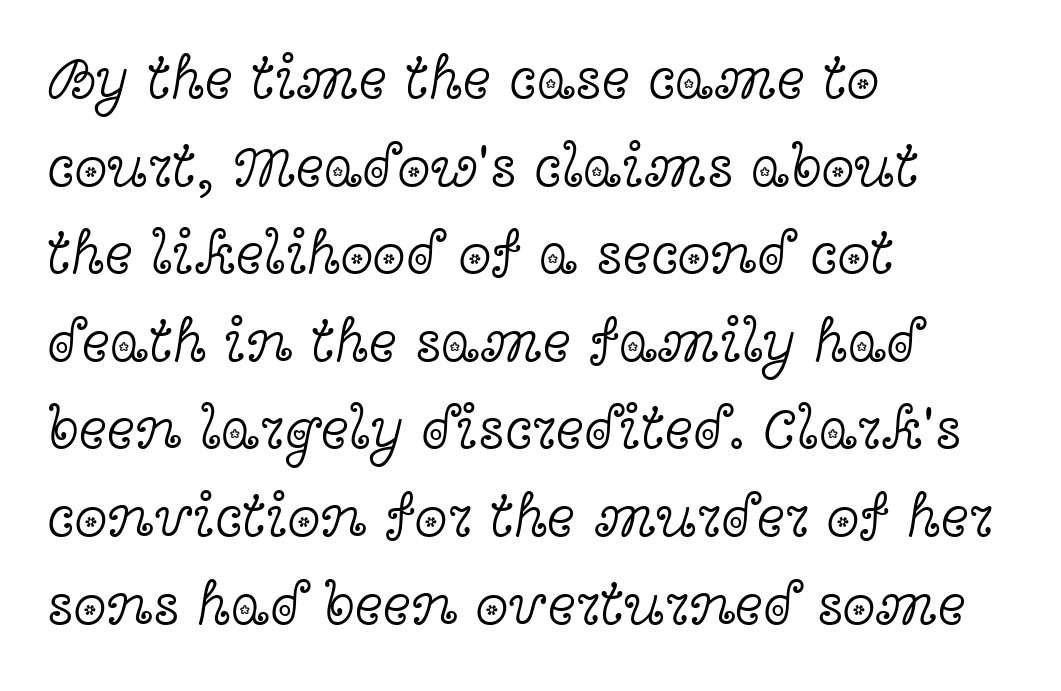
{"serif": "yes", "italic": "no", "bold": "no", "weight": "light", "width": "wide", "x_height": "medium", "monospaced": "no", "underline": "no", "align": "left", "line_spacing": "normal", "line_spacing_ratio": 1.46, "letter_spacing": "normal", "letter_spacing_em": 0.0, "glyph_px": 60}
